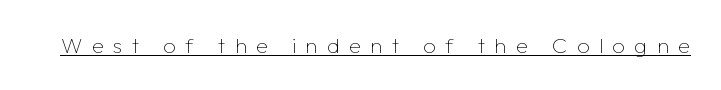
Display-style spreading of the glyphs; the letterfit is very open. The face looks like a standard text weight, possibly lighter. Like a heading marked for emphasis, these lines bear an underscore. Upright lettering throughout.
